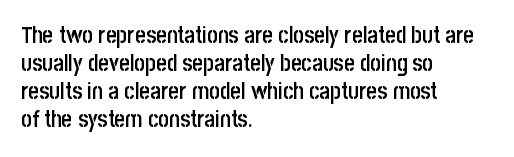
{"italic": "no", "bold": "semi", "underline": "no", "align": "left", "line_spacing_ratio": 1.22, "letter_spacing": "normal", "letter_spacing_em": 0.0, "glyph_px": 23}
